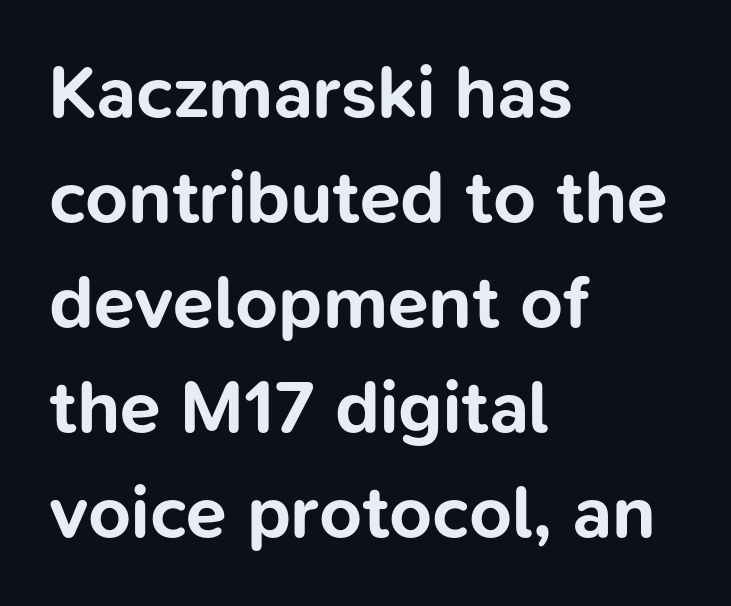
The image shows 74 px bold sans-serif type, upright; set left-aligned, normal line spacing (1.42x), normal letter spacing, not underlined; low stroke contrast and a medium x-height.
